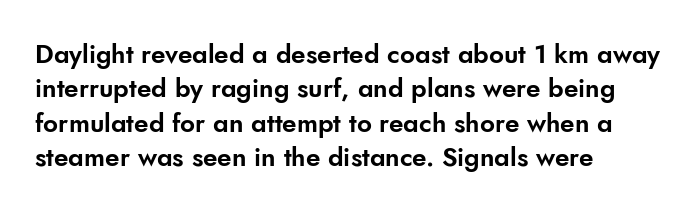
Here the glyphs are tracked normally, forming tight word shapes. Notice how the passage keeps a crisp vertical edge on the left only. A normal amount of white space separates one row of letters from the next. The string is rendered with underlining switched off.
